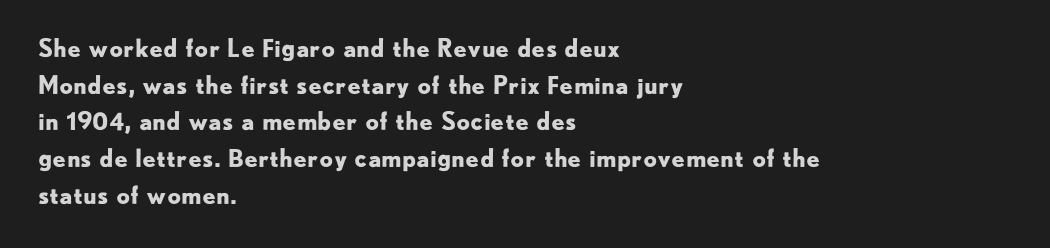
Q: Is the text bold? A: Yes.
Q: Is the text italic (slanted)? A: No, it is upright.
Q: Is the text underlined? A: No.
Q: How is the paragraph aligned? A: Left-aligned.
Q: Is the spacing between letters normal or unusually wide? A: Normal.
Q: Is the spacing between lines tight, normal or loose? A: Normal.
